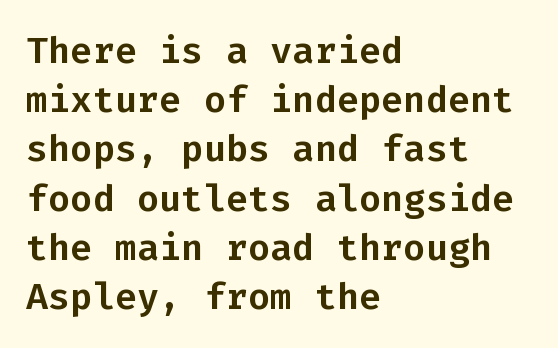
{"serif": "no", "italic": "no", "width": "normal", "stroke_contrast": "low", "x_height": "medium", "monospaced": "yes", "underline": "no", "align": "left", "line_spacing": "normal", "line_spacing_ratio": 1.33, "letter_spacing": "normal", "letter_spacing_em": 0.0, "glyph_px": 37}
